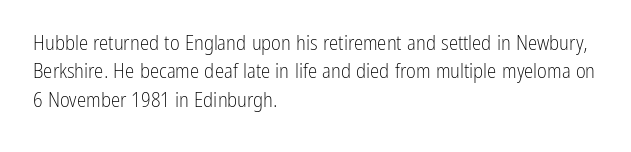
Q: Is the text bold? A: No.
Q: Is the text italic (slanted)? A: No, it is upright.
Q: Is the text underlined? A: No.
Q: How is the paragraph aligned? A: Left-aligned.
Q: Is the spacing between letters normal or unusually wide? A: Normal.
Q: Is the spacing between lines tight, normal or loose? A: Normal.
